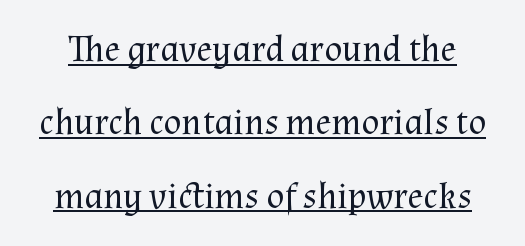
The passage shown is typed in a proportional face where columns would drift. The gaps between neighbouring characters are ordinary and unremarkable. Summary of vertical rhythm: relaxed, with wide interline spacing. Stroke thickness stays within the range of a standard reading face or lighter.
